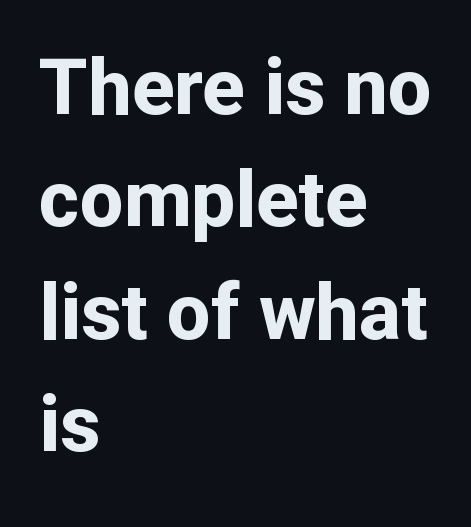
The image shows 78 px bold sans-serif type, upright; set left-aligned, normal line spacing (1.44x), normal letter spacing, not underlined; low stroke contrast and a medium x-height.
